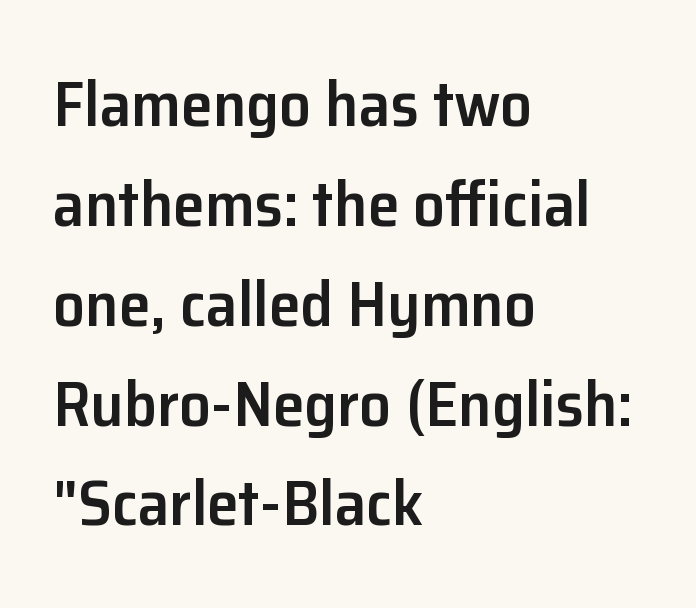
The image shows 64 px semibold sans-serif type, upright; set left-aligned, normal line spacing (1.56x), normal letter spacing, not underlined; low stroke contrast and a medium x-height.
